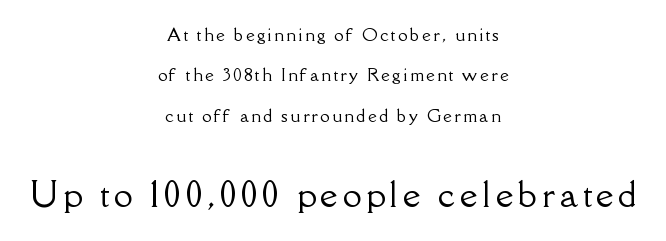
{"serif": "yes", "italic": "no", "width": "normal", "stroke_contrast": "low", "x_height": "small", "monospaced": "no", "underline": "no", "align": "center", "line_spacing": "loose", "line_spacing_ratio": 2.37, "larger_block": "second", "size_ratio": 2.0, "glyph_px": 34}
